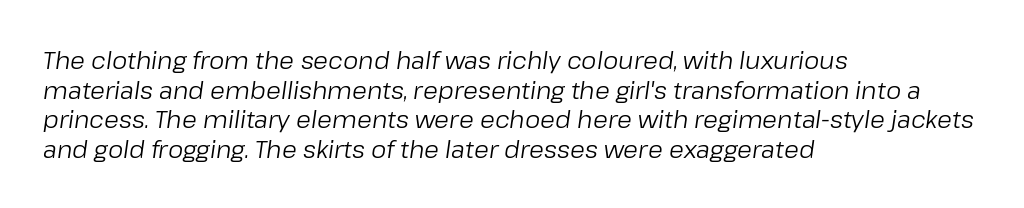
Q: Is the text bold? A: No.
Q: Is the text italic (slanted)? A: Yes, it leans right by about 8 degrees.
Q: Is the text underlined? A: No.
Q: How is the paragraph aligned? A: Left-aligned.
Q: Is the spacing between letters normal or unusually wide? A: Normal.
